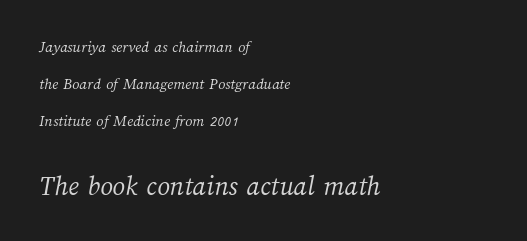
The image shows 28 px light type; set left-aligned, loose line spacing (2.31x), normal letter spacing, not underlined; the second (bottom) block is 1.75x larger; medium stroke contrast and a medium x-height.
